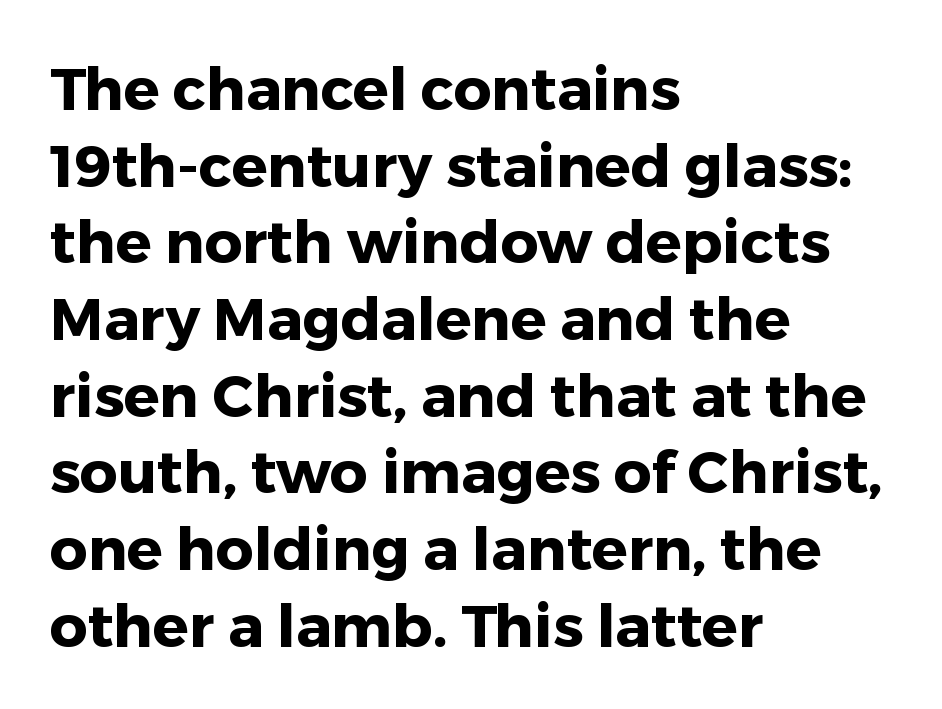
The image shows 59 px heavy sans-serif type, upright; set left-aligned, normal line spacing (1.3x), normal letter spacing, not underlined; low stroke contrast and a medium x-height.
